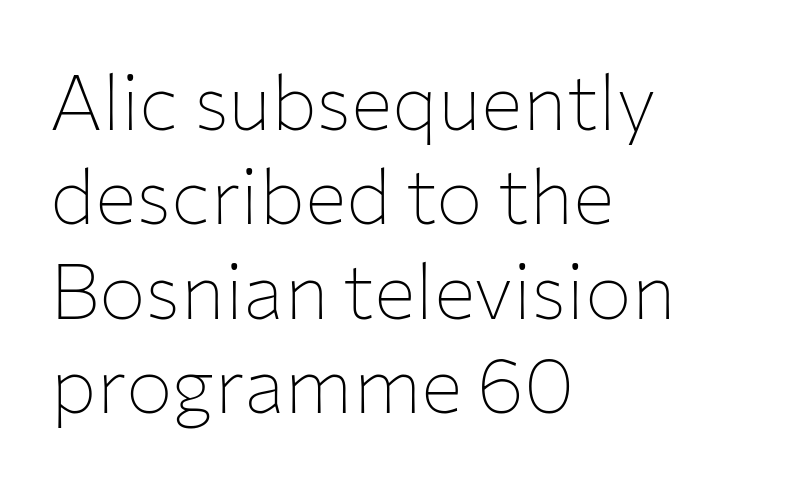
The image shows 78 px thin sans-serif type, upright; set left-aligned, line spacing 1.21x, normal letter spacing, not underlined; low stroke contrast and a medium x-height.
